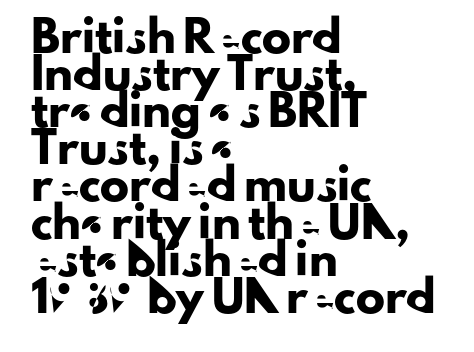
Q: Is the text italic (slanted)? A: No, it is upright.
Q: Is the typeface a serif or a sans-serif typeface? A: Sans-serif.
Q: Is the text underlined? A: No.
Q: How is the paragraph aligned? A: Left-aligned.
Q: Is the spacing between letters normal or unusually wide? A: Normal.
Q: Is the spacing between lines tight, normal or loose? A: Normal.
Q: Width (condensed, normal, or wide)? A: Normal.
Q: Stroke contrast? A: Low.
Q: x-height? A: Small.
Q: Monospaced? A: No.
